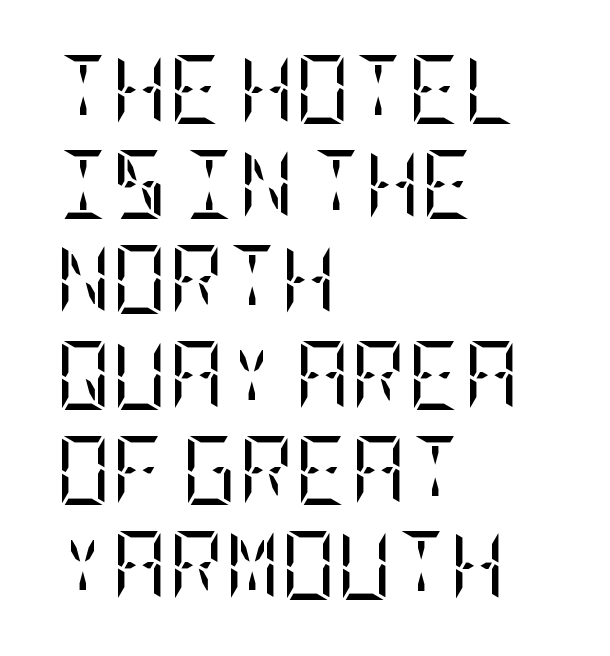
Font category for this specimen: serif. Every stem runs plumb, perpendicular to the baseline. Just letters on the line, the space beneath them empty. The characters are drawn with everyday or finer stroke widths.
